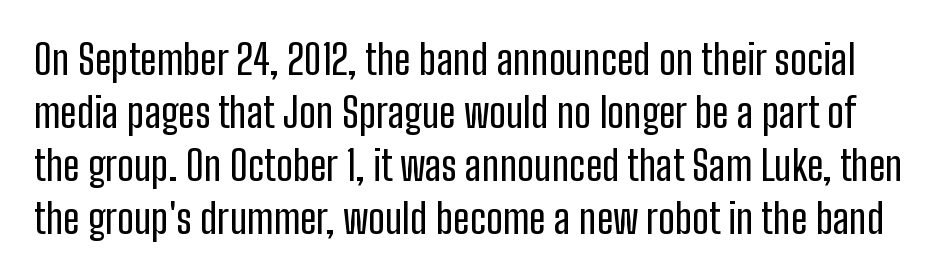
The image shows 41 px condensed sans-serif type, upright; set normal line spacing (1.29x), normal letter spacing, not underlined; low stroke contrast and a medium x-height.
